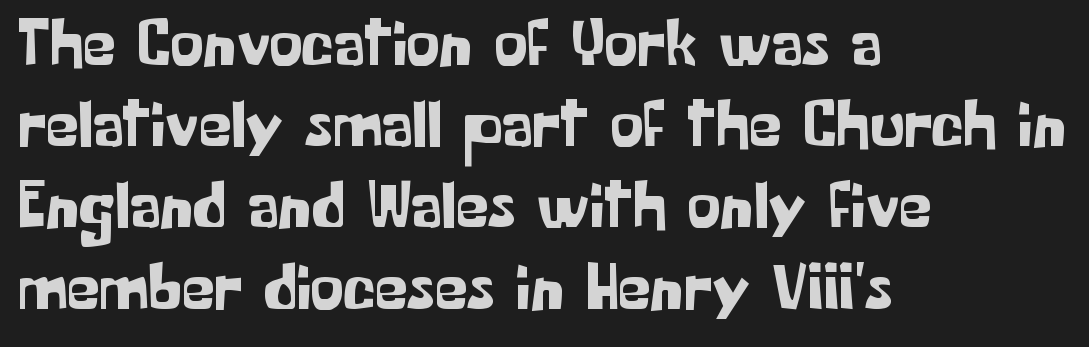
The image shows 66 px sans-serif type, upright; set left-aligned, line spacing 1.23x, normal letter spacing, not underlined; low stroke contrast and a medium x-height.
